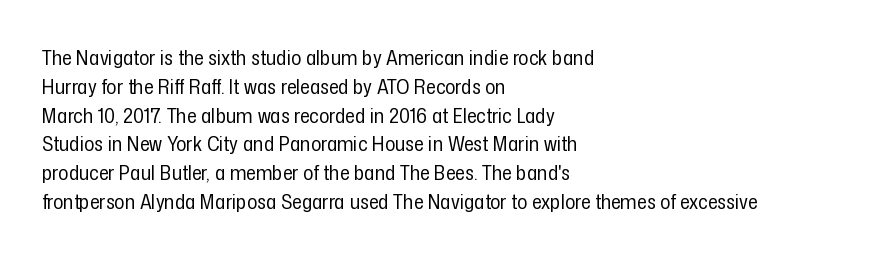
Each new line begins a customary step beneath the previous one. Stems here are at most as thick as an everyday book face. Words appear dense and cohesive because spacing is normal. Descenders hang freely into open space. The axis of the letterforms is exactly vertical.
